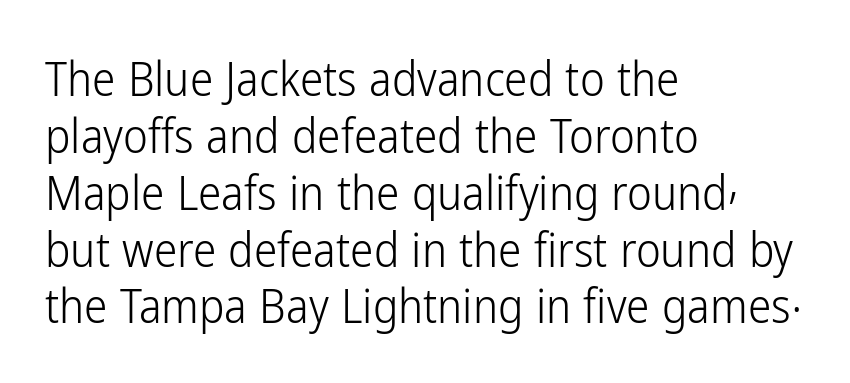
{"serif": "no", "italic": "no", "bold": "no", "weight": "light", "width": "condensed", "stroke_contrast": "low", "x_height": "medium", "monospaced": "no", "underline": "no", "align": "left", "line_spacing_ratio": 1.21, "letter_spacing": "normal", "letter_spacing_em": 0.0, "glyph_px": 47}
